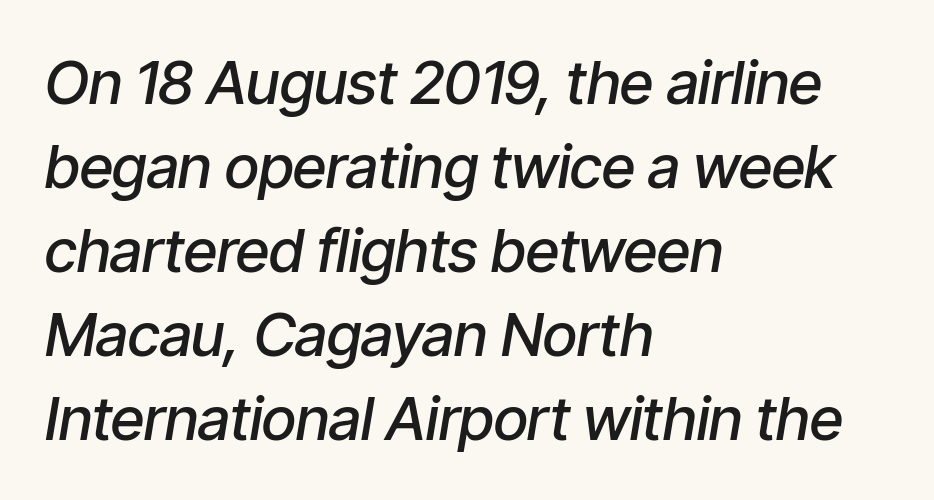
{"italic": "yes", "lean": "right", "slant_degrees": 9, "bold": "semi", "weight": "semibold", "width": "condensed", "stroke_contrast": "low", "x_height": "medium", "monospaced": "no", "underline": "no", "align": "left", "line_spacing": "normal", "line_spacing_ratio": 1.4, "letter_spacing": "normal", "letter_spacing_em": 0.0, "glyph_px": 60}
